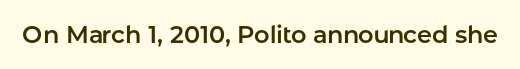
{"italic": "no", "underline": "no", "letter_spacing": "normal", "letter_spacing_em": 0.0, "glyph_px": 24}
